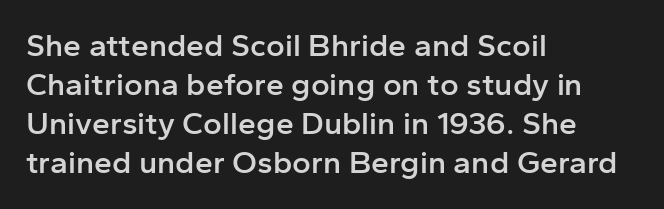
There is no visible air inserted between adjacent glyphs. A typesetter would call this proportional, since set widths differ per character. Each row of text sits above clean, open space. This sample uses a sans-serif face.
